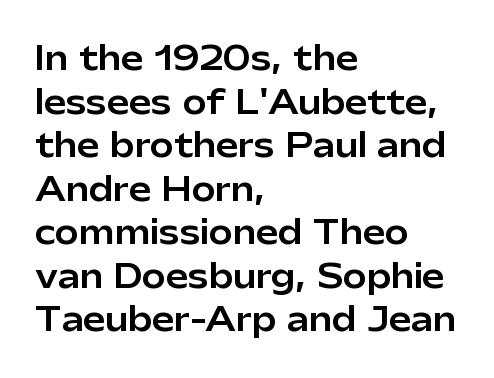
{"serif": "no", "italic": "no", "width": "normal", "stroke_contrast": "low", "x_height": "medium", "monospaced": "no", "underline": "no", "align": "left", "line_spacing": "normal", "line_spacing_ratio": 1.36, "letter_spacing": "normal", "letter_spacing_em": 0.0, "glyph_px": 32}
